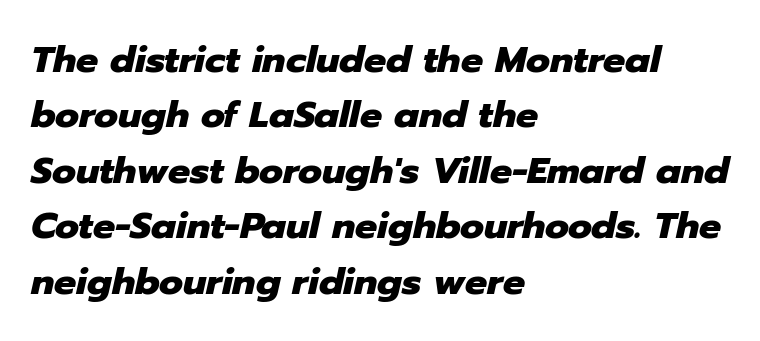
The strokes are fattened all the way to bold. These lines are set flush left with a ragged right edge. How would I describe the line gaps? Plain and ordinary. Proportional: the letters do not fall into vertical columns.
